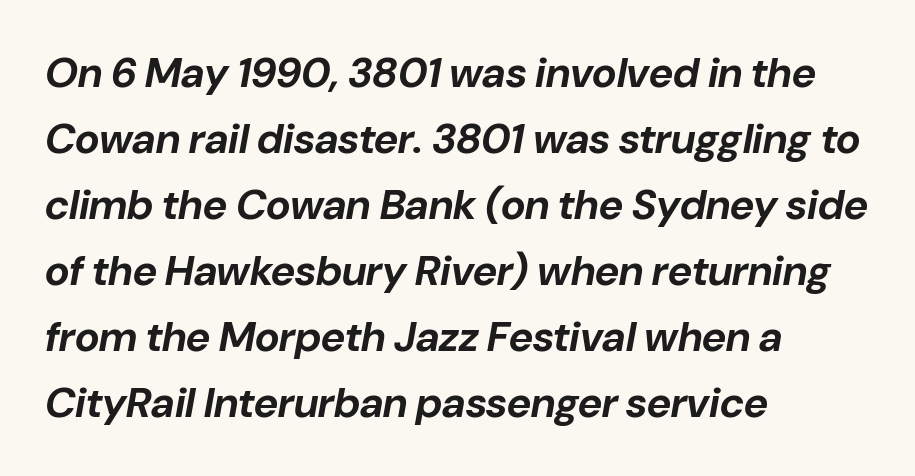
The image shows 42 px bold type, italic (leaning right); set left-aligned, normal line spacing (1.57x), normal letter spacing, not underlined; low stroke contrast and a medium x-height.
